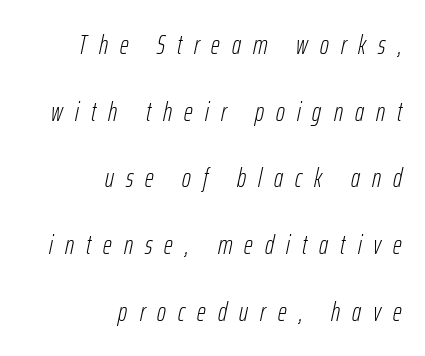
Q: Is the text bold? A: No.
Q: Is the text italic (slanted)? A: Yes, it leans right by about 12 degrees.
Q: Is the text underlined? A: No.
Q: How is the paragraph aligned? A: Right-aligned.
Q: Is the spacing between letters normal or unusually wide? A: Unusually wide.
Q: Is the spacing between lines tight, normal or loose? A: Loose.
